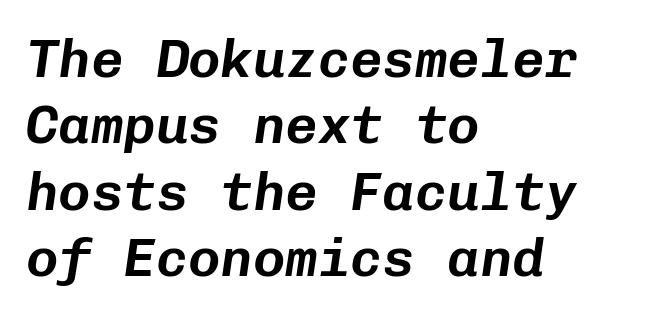
{"italic": "yes", "lean": "right", "slant_degrees": 8, "width": "normal", "stroke_contrast": "low", "x_height": "medium", "monospaced": "yes", "underline": "no", "align": "left", "line_spacing_ratio": 1.23, "letter_spacing": "normal", "letter_spacing_em": 0.0, "glyph_px": 54}
